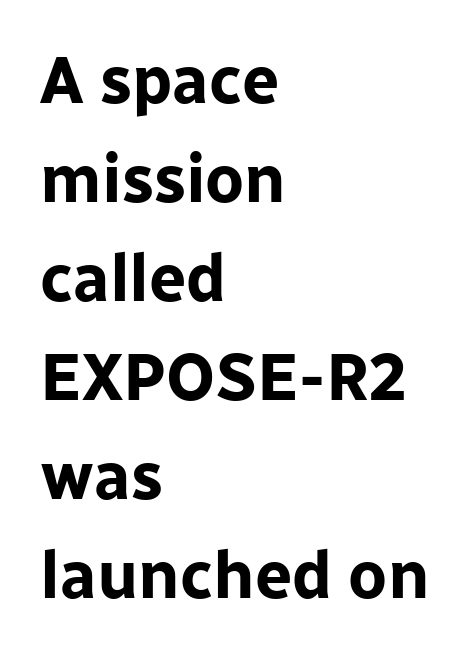
{"serif": "no", "italic": "no", "bold": "yes", "weight": "bold", "width": "normal", "stroke_contrast": "low", "x_height": "medium", "monospaced": "no", "underline": "no", "align": "left", "line_spacing": "normal", "line_spacing_ratio": 1.5, "letter_spacing": "normal", "letter_spacing_em": 0.0, "glyph_px": 66}
